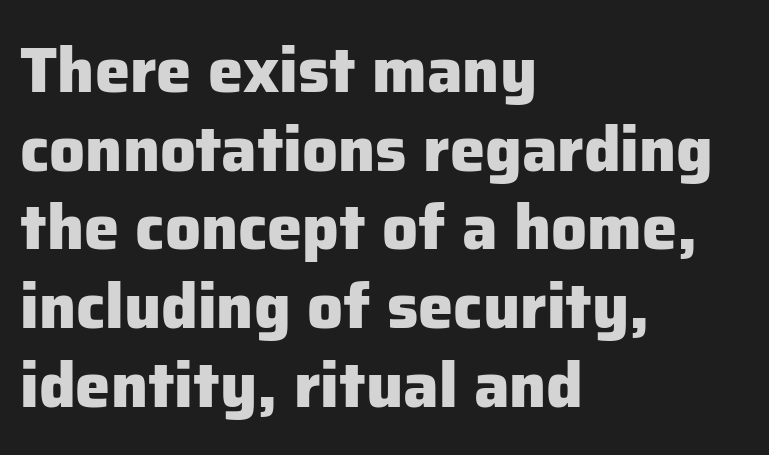
{"serif": "no", "italic": "no", "bold": "yes", "weight": "heavy", "width": "normal", "stroke_contrast": "low", "x_height": "medium", "monospaced": "no", "underline": "no", "align": "left", "line_spacing": "normal", "line_spacing_ratio": 1.25, "letter_spacing": "normal", "letter_spacing_em": 0.0, "glyph_px": 63}
